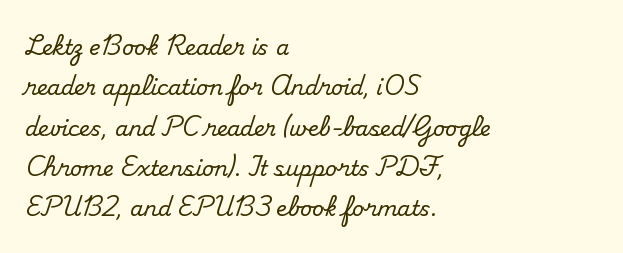
Q: Is the text italic (slanted)? A: Yes.
Q: Is the text underlined? A: No.
Q: How is the paragraph aligned? A: Left-aligned.
Q: Is the spacing between letters normal or unusually wide? A: Normal.
Q: Is the spacing between lines tight, normal or loose? A: Loose.
